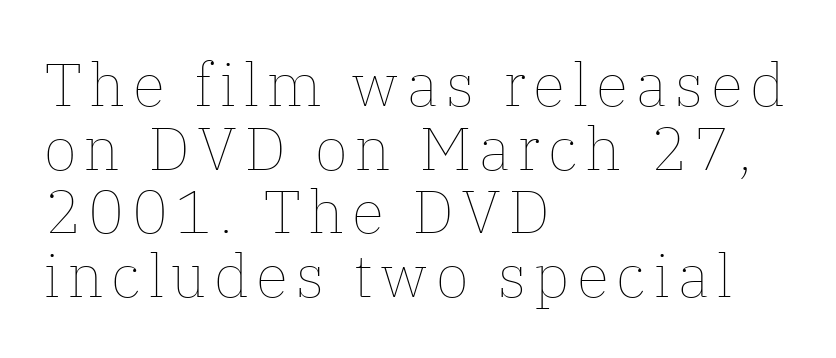
Q: Is the text bold? A: No.
Q: Is the text italic (slanted)? A: No, it is upright.
Q: Is the text underlined? A: No.
Q: How is the paragraph aligned? A: Left-aligned.
Q: Is the spacing between lines tight, normal or loose? A: Tight.
Q: Width (condensed, normal, or wide)? A: Normal.
Q: Stroke contrast? A: Low.
Q: x-height? A: Medium.
Q: Monospaced? A: No.
